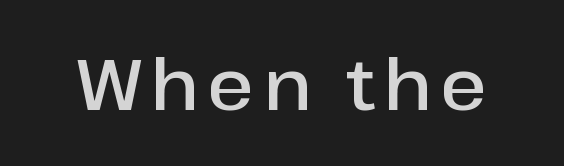
{"serif": "no", "italic": "no", "bold": "semi", "weight": "semibold", "width": "normal", "stroke_contrast": "low", "x_height": "medium", "monospaced": "no", "underline": "no", "glyph_px": 70}
